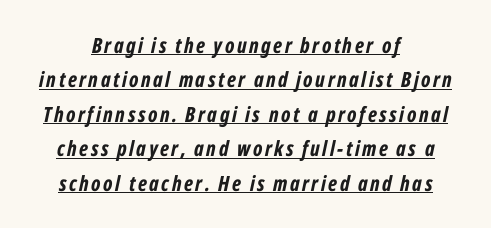
{"italic": "yes", "lean": "right", "slant_degrees": 12, "bold": "yes", "underline": "yes", "align": "center", "line_spacing": "normal", "line_spacing_ratio": 1.64, "glyph_px": 21}
